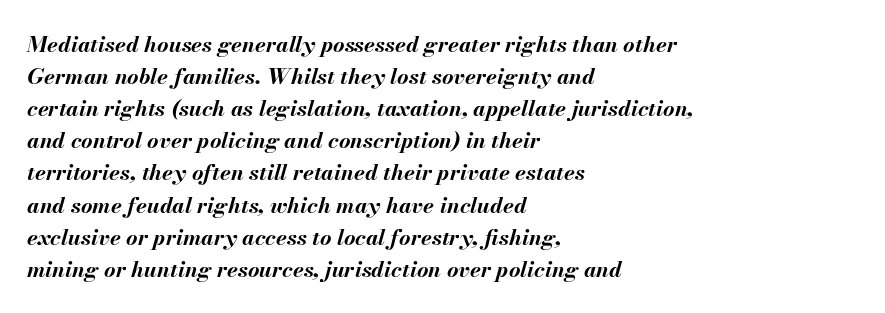
The glyphs look as if they've been sheared to an angle. The setting favours the left margin, as ordinary paragraphs usually do. Strong, thick strokes mark this as bold type. Between one letter and the next there's only the usual sliver of space.
